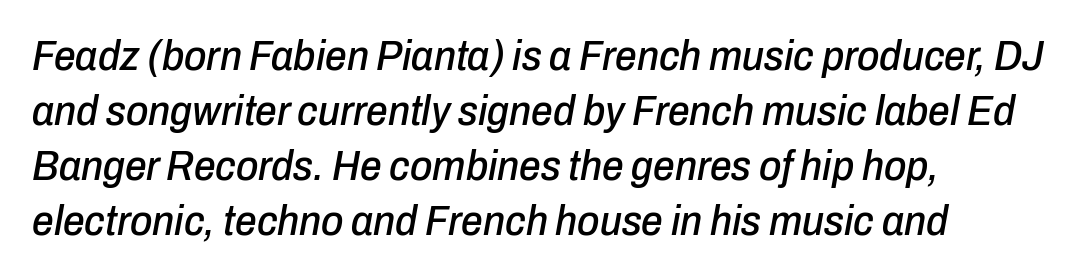
Q: Is the text italic (slanted)? A: Yes, it leans right by about 10 degrees.
Q: Is the text underlined? A: No.
Q: How is the paragraph aligned? A: Left-aligned.
Q: Is the spacing between letters normal or unusually wide? A: Normal.
Q: Is the spacing between lines tight, normal or loose? A: Normal.
Q: Width (condensed, normal, or wide)? A: Condensed.
Q: Stroke contrast? A: Low.
Q: x-height? A: Medium.
Q: Monospaced? A: No.
